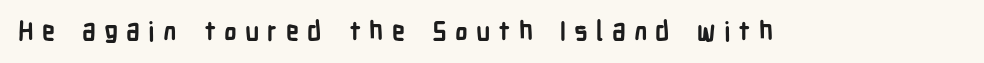
The image shows 26 px bold type, upright; set unusually wide letter spacing (+0.31 em), not underlined.
